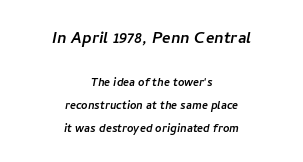
A normal amount of white space separates one row of letters from the next. The face used here appears at its bigger size in the upper chunk. Check under the words: just untouched page. Short note: letters normally spaced. Neither beginnings nor endings align; midpoints do.
